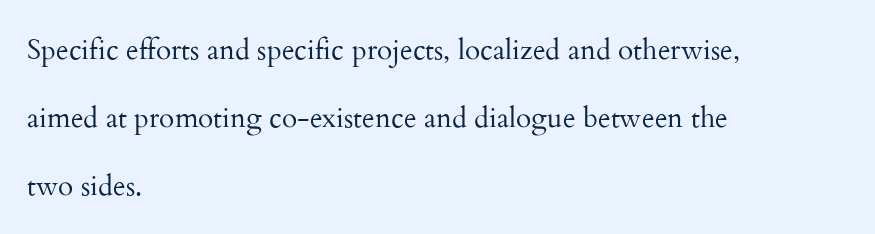
Q: Is the text bold? A: No.
Q: Is the text italic (slanted)? A: No, it is upright.
Q: Is the typeface a serif or a sans-serif typeface? A: Serif.
Q: Is the text underlined? A: No.
Q: How is the paragraph aligned? A: Left-aligned.
Q: Is the spacing between letters normal or unusually wide? A: Normal.
Q: Is the spacing between lines tight, normal or loose? A: Loose.
Q: Width (condensed, normal, or wide)? A: Normal.
Q: Stroke contrast? A: Medium.
Q: x-height? A: Small.
Q: Monospaced? A: No.
